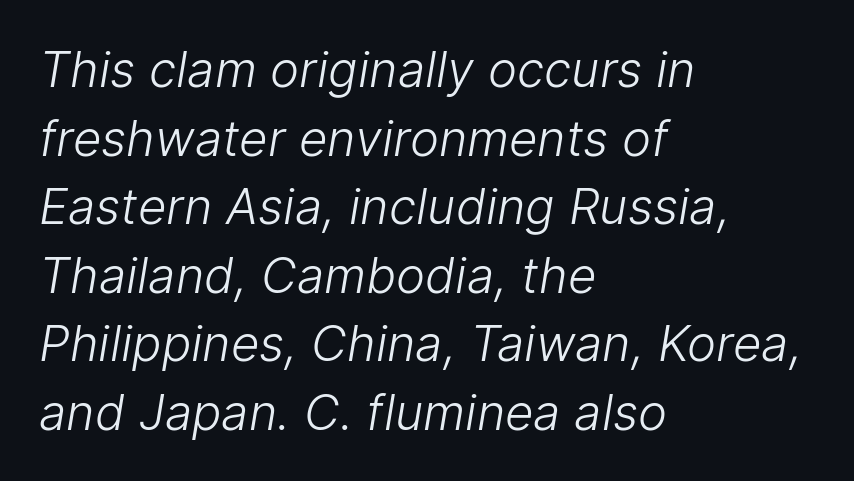
Q: Is the text bold? A: No.
Q: Is the typeface a serif or a sans-serif typeface? A: Sans-serif.
Q: Is the text underlined? A: No.
Q: How is the paragraph aligned? A: Left-aligned.
Q: Is the spacing between letters normal or unusually wide? A: Normal.
Q: Is the spacing between lines tight, normal or loose? A: Normal.
Q: Width (condensed, normal, or wide)? A: Normal.
Q: Stroke contrast? A: Low.
Q: x-height? A: Medium.
Q: Monospaced? A: No.
